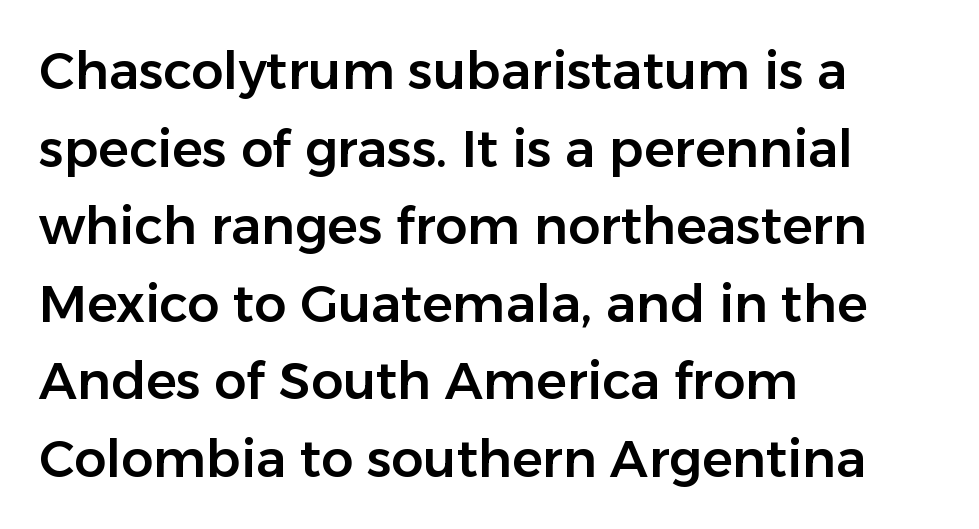
{"serif": "no", "italic": "no", "width": "normal", "stroke_contrast": "low", "x_height": "medium", "monospaced": "no", "underline": "no", "align": "left", "line_spacing": "normal", "line_spacing_ratio": 1.52, "letter_spacing": "normal", "letter_spacing_em": 0.0, "glyph_px": 51}
